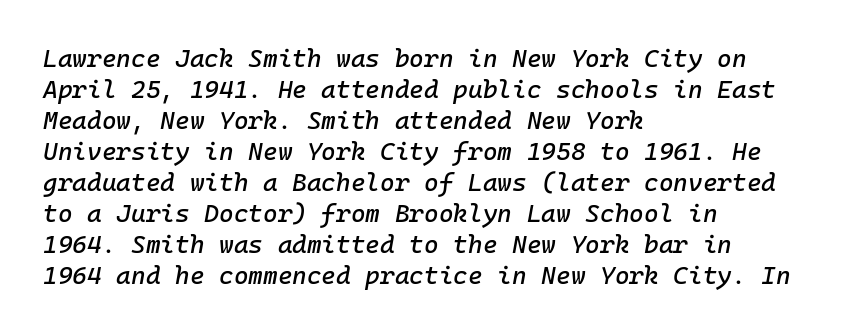
The image shows 25 px text type, italic (leaning right); set left-aligned, line spacing 1.24x, normal letter spacing, not underlined.
